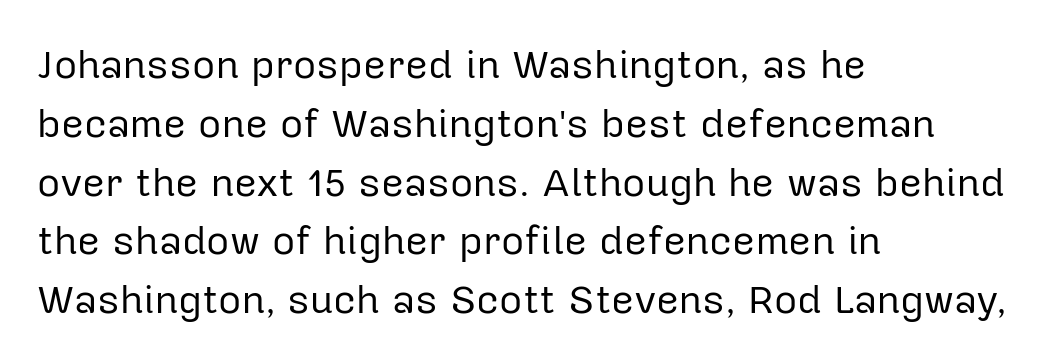
Q: Is the text bold? A: No.
Q: Is the text italic (slanted)? A: No, it is upright.
Q: Is the typeface a serif or a sans-serif typeface? A: Sans-serif.
Q: Is the text underlined? A: No.
Q: How is the paragraph aligned? A: Left-aligned.
Q: Is the spacing between letters normal or unusually wide? A: Normal.
Q: Is the spacing between lines tight, normal or loose? A: Normal.
Q: Width (condensed, normal, or wide)? A: Normal.
Q: Stroke contrast? A: Low.
Q: x-height? A: Medium.
Q: Monospaced? A: No.
